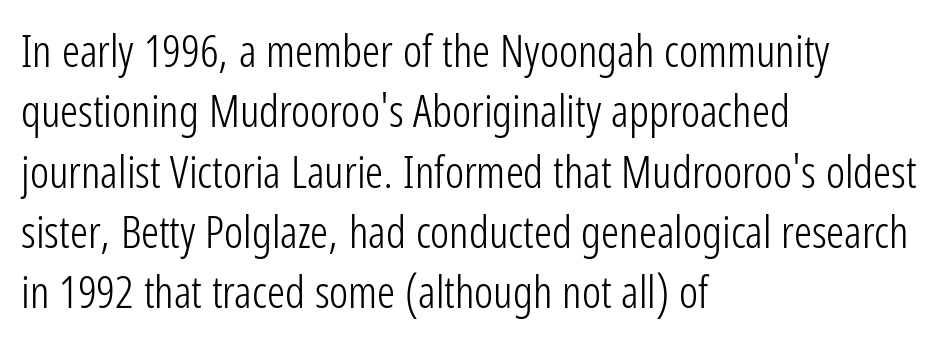
{"serif": "no", "italic": "no", "bold": "no", "weight": "light", "width": "condensed", "stroke_contrast": "low", "x_height": "medium", "monospaced": "no", "underline": "no", "align": "left", "line_spacing": "normal", "line_spacing_ratio": 1.34, "letter_spacing": "normal", "letter_spacing_em": 0.0, "glyph_px": 45}
